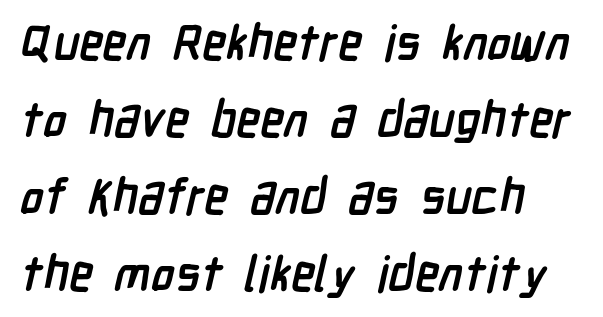
Q: Is the text bold? A: Yes.
Q: Is the typeface a serif or a sans-serif typeface? A: Sans-serif.
Q: Is the text underlined? A: No.
Q: How is the paragraph aligned? A: Left-aligned.
Q: Is the spacing between letters normal or unusually wide? A: Normal.
Q: Is the spacing between lines tight, normal or loose? A: Normal.
Q: Width (condensed, normal, or wide)? A: Condensed.
Q: Stroke contrast? A: Low.
Q: x-height? A: Medium.
Q: Monospaced? A: No.
